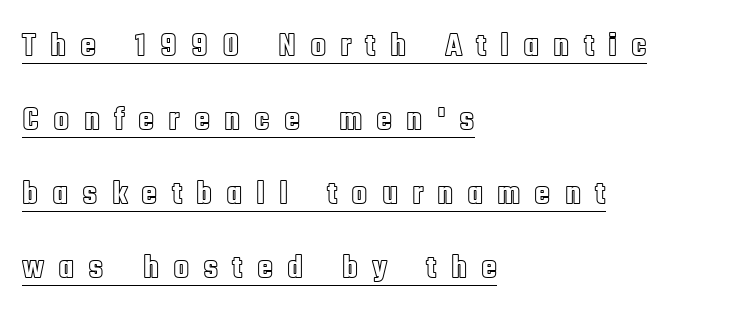
{"italic": "no", "width": "condensed", "x_height": "large", "monospaced": "no", "underline": "yes", "align": "left", "line_spacing": "loose", "line_spacing_ratio": 2.24, "letter_spacing": "wide", "letter_spacing_em": 0.42, "glyph_px": 33}
